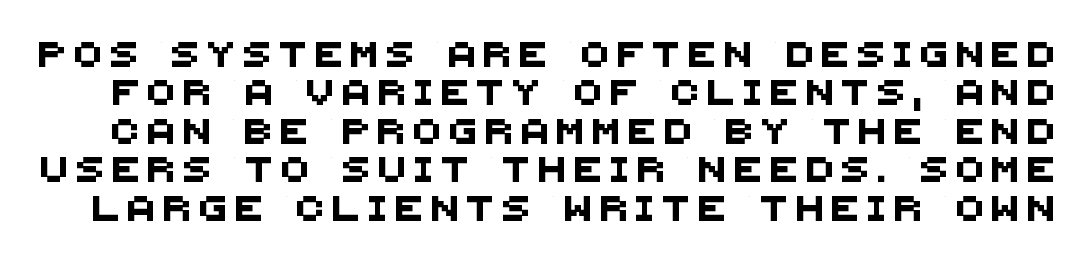
Q: Is the text underlined? A: No.
Q: Is the spacing between letters normal or unusually wide? A: Unusually wide.
Q: Is the spacing between lines tight, normal or loose? A: Normal.
